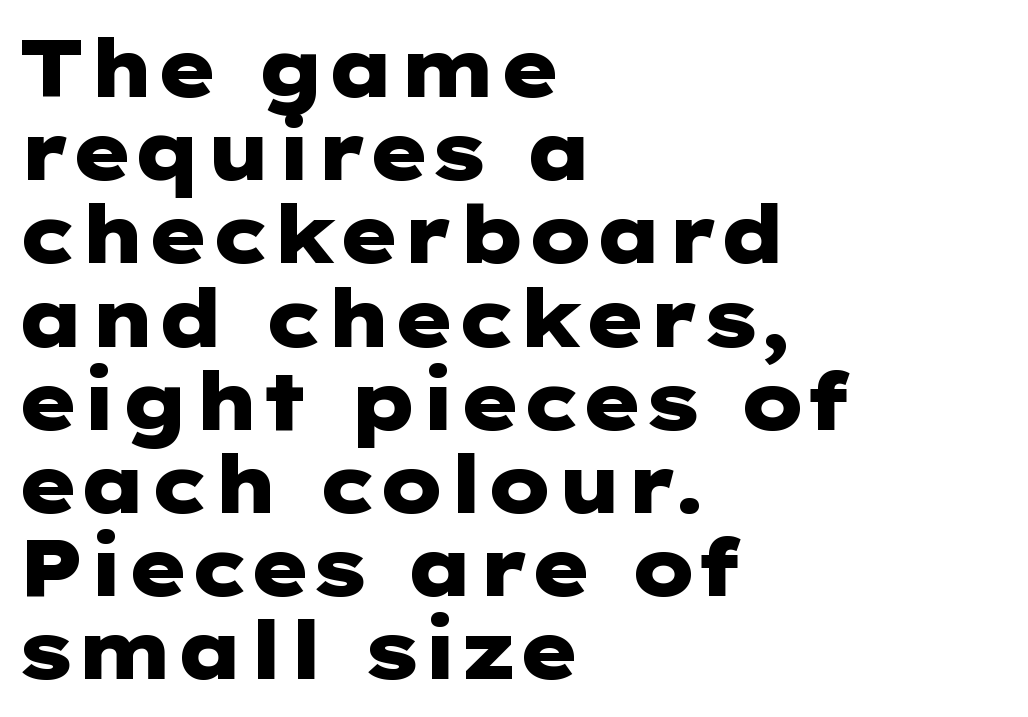
The image shows 80 px heavy, wide sans-serif type, upright; set left-aligned, tight line spacing (1.04x), normal letter spacing, not underlined; low stroke contrast and a medium x-height.
